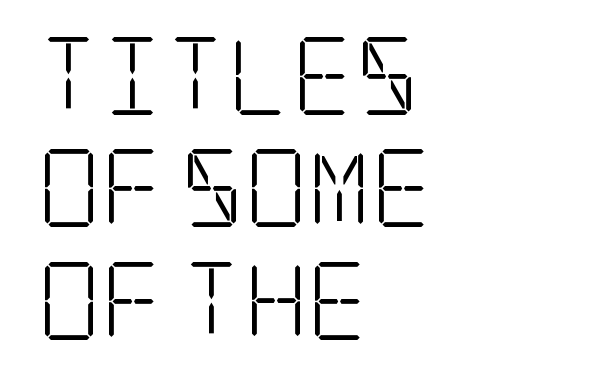
Letters rest on an invisible, unmarked baseline. The font is comparable to plain body text, perhaps lighter. The glyphs in this specimen are seriffed. In CSS terms this would be text-align: left. Is the letter spacing exaggerated? No — it looks like the ordinary default. This sample uses an upright cut, with every glyph sitting square on the baseline.
